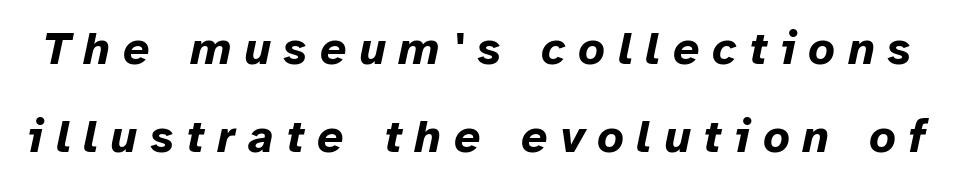
{"italic": "yes", "lean": "right", "slant_degrees": 12, "bold": "yes", "weight": "bold", "width": "normal", "stroke_contrast": "low", "x_height": "medium", "monospaced": "no", "underline": "no", "line_spacing": "loose", "line_spacing_ratio": 1.91, "letter_spacing": "wide", "letter_spacing_em": 0.28, "glyph_px": 46}
